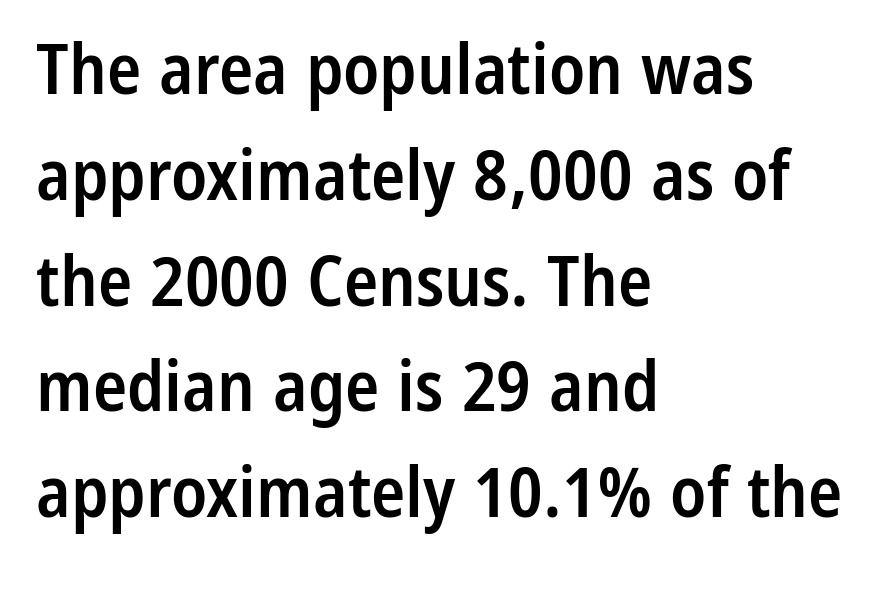
The image shows 71 px semibold, condensed sans-serif type, upright; set left-aligned, normal line spacing (1.49x), normal letter spacing, not underlined; low stroke contrast and a medium x-height.
